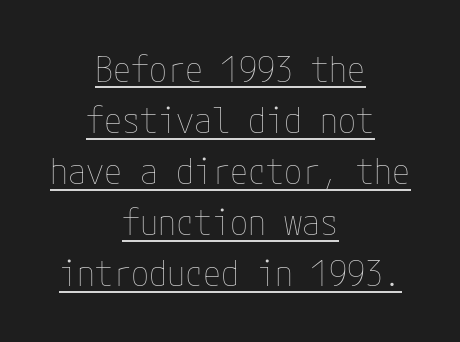
Q: Is the text bold? A: No.
Q: Is the text italic (slanted)? A: No, it is upright.
Q: Is the text underlined? A: Yes.
Q: How is the paragraph aligned? A: Centered.
Q: Is the spacing between letters normal or unusually wide? A: Normal.
Q: Is the spacing between lines tight, normal or loose? A: Normal.
Q: Width (condensed, normal, or wide)? A: Condensed.
Q: Stroke contrast? A: Low.
Q: x-height? A: Medium.
